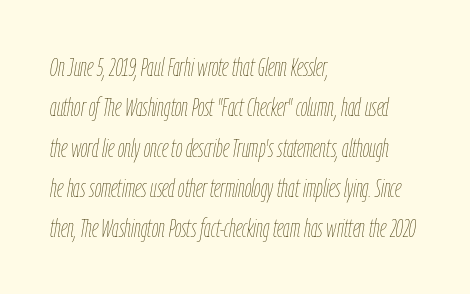
{"italic": "yes", "lean": "right", "slant_degrees": 9, "bold": "no", "underline": "no", "align": "left", "line_spacing": "normal", "line_spacing_ratio": 1.55, "letter_spacing": "normal", "letter_spacing_em": 0.0, "glyph_px": 26}
